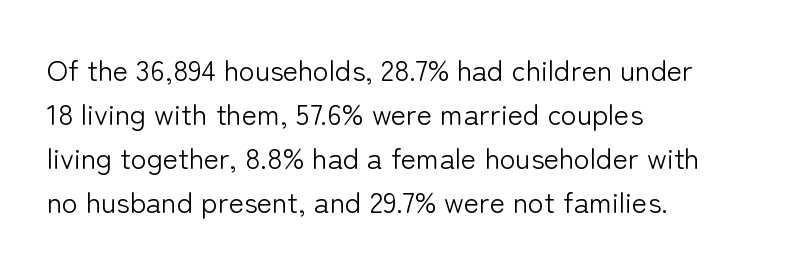
The image shows 29 px light sans-serif type, upright; set left-aligned, normal line spacing (1.52x), normal letter spacing, not underlined; low stroke contrast and a medium x-height.
